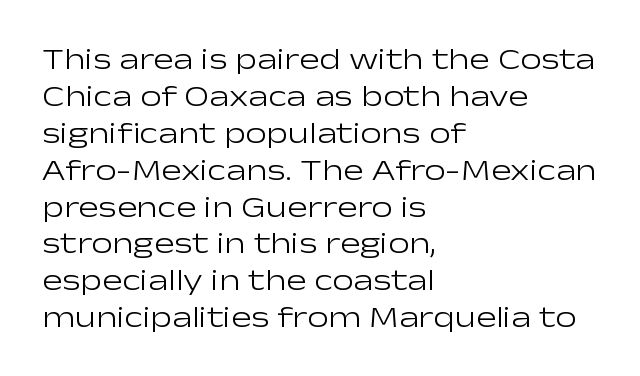
Each letter keeps its own natural width here, so spacing adapts to shape. Honestly, the letter spacing is just normal — you wouldn't notice it. The font sits on the lighter half of the weight spectrum, regular included. The passage shown is typeset with a sans-serif family.
